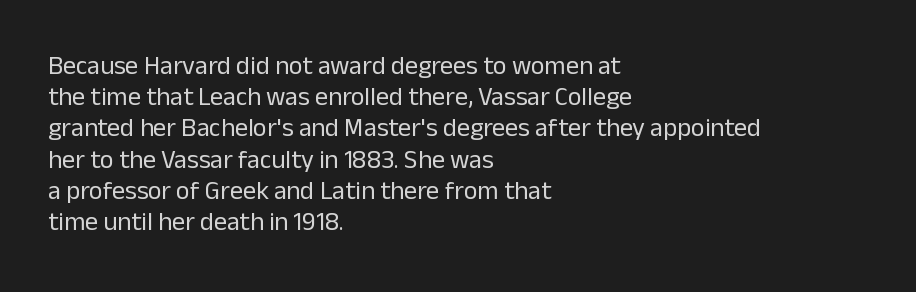
The image shows 26 px text type, upright; set left-aligned, line spacing 1.2x, normal letter spacing, not underlined.
